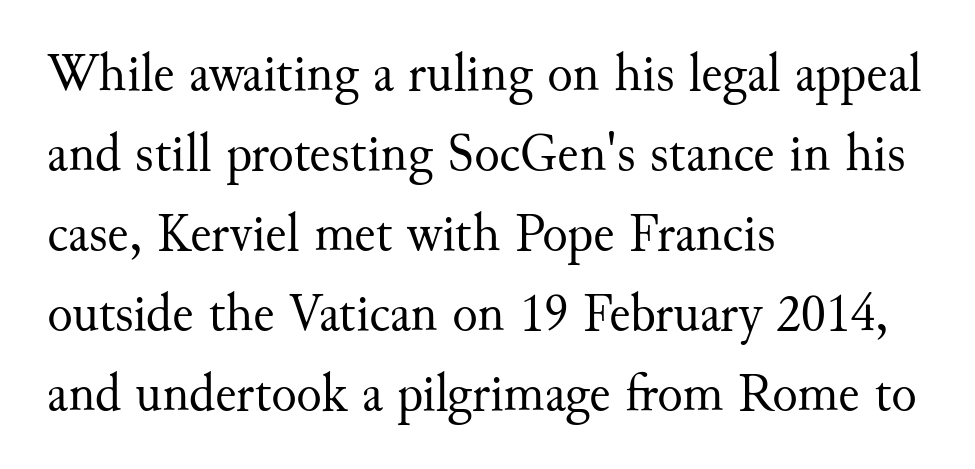
The line texture is even and compact thanks to regular tracking. Is this a heavy cut? Hardly; it is regular or lighter. Are there feet on the stems? There are — it's a serif. When letters stand straight like this, we call the style roman or upright. In CSS terms this would be text-align: left. Anything drawn beneath the words? Only blank space.
